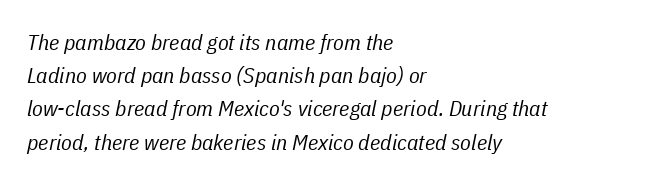
The image shows 22 px text type, italic (leaning right); set left-aligned, normal line spacing (1.51x), normal letter spacing, not underlined.
